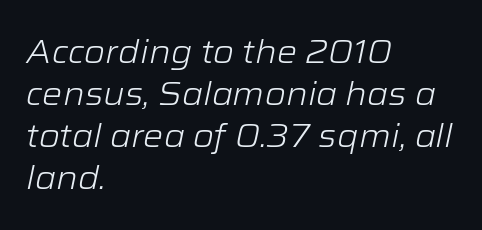
The image shows 32 px light, wide type, italic (leaning right); set left-aligned, normal line spacing (1.31x), normal letter spacing, not underlined; low stroke contrast and a medium x-height.
